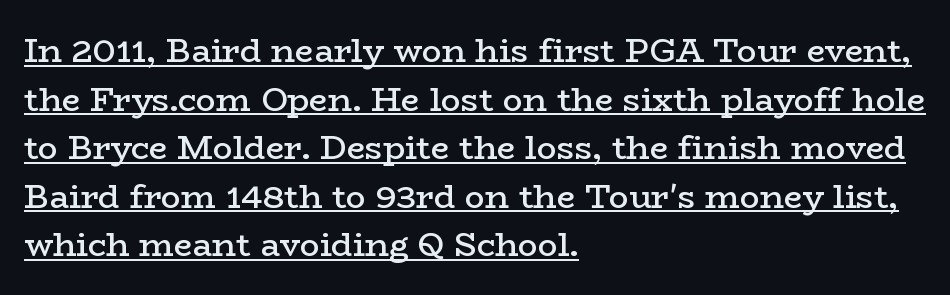
Q: Is the text bold? A: Semi-bold.
Q: Is the text italic (slanted)? A: No, it is upright.
Q: Is the typeface a serif or a sans-serif typeface? A: Serif.
Q: Is the text underlined? A: Yes.
Q: How is the paragraph aligned? A: Left-aligned.
Q: Is the spacing between letters normal or unusually wide? A: Normal.
Q: Is the spacing between lines tight, normal or loose? A: Normal.
Q: Width (condensed, normal, or wide)? A: Wide.
Q: Stroke contrast? A: Low.
Q: x-height? A: Medium.
Q: Monospaced? A: No.
